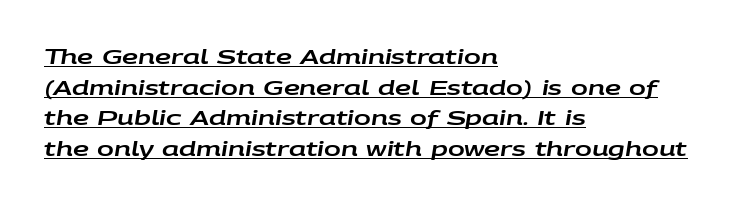
Descenders here cross a horizontal rule under the line. Caption: standard tracking, unaltered. Posture: slanted. This sample keeps an unexceptional amount of space between lines.
